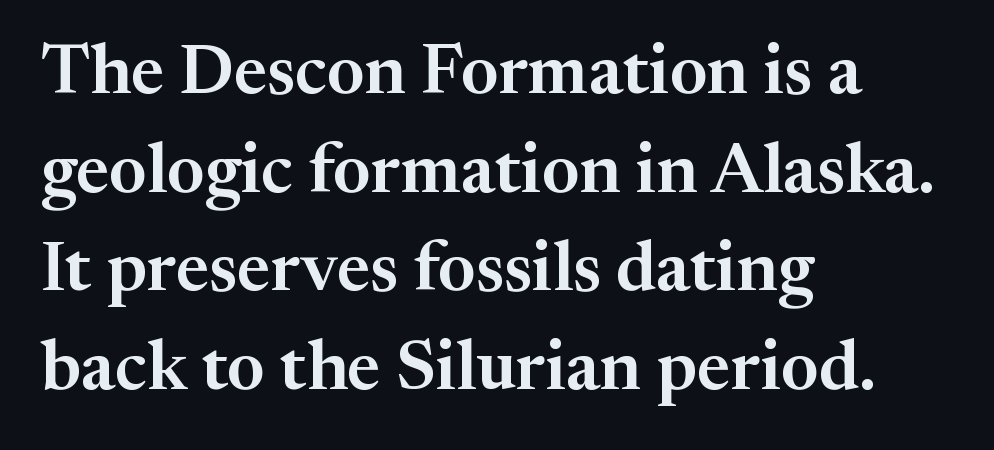
{"serif": "yes", "italic": "no", "width": "normal", "stroke_contrast": "medium", "x_height": "medium", "monospaced": "no", "underline": "no", "align": "left", "line_spacing": "normal", "line_spacing_ratio": 1.41, "letter_spacing": "normal", "letter_spacing_em": 0.0, "glyph_px": 70}
